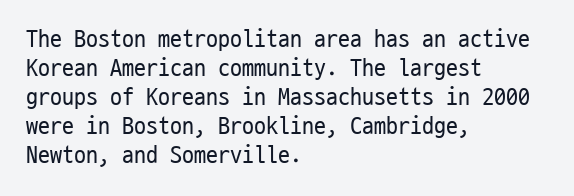
The image shows 24 px text type, upright; set left-aligned, line spacing 1.21x, normal letter spacing, not underlined.
